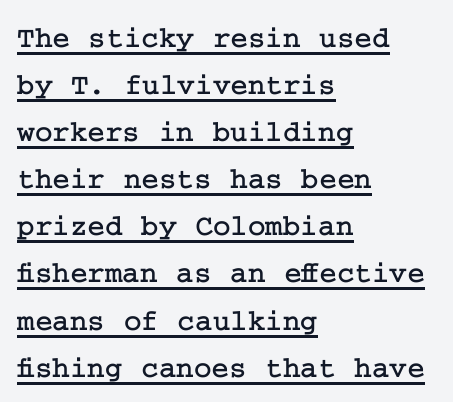
The image shows 30 px serif type, upright; set left-aligned, normal line spacing (1.57x), normal letter spacing, underlined; low stroke contrast and a medium x-height.
